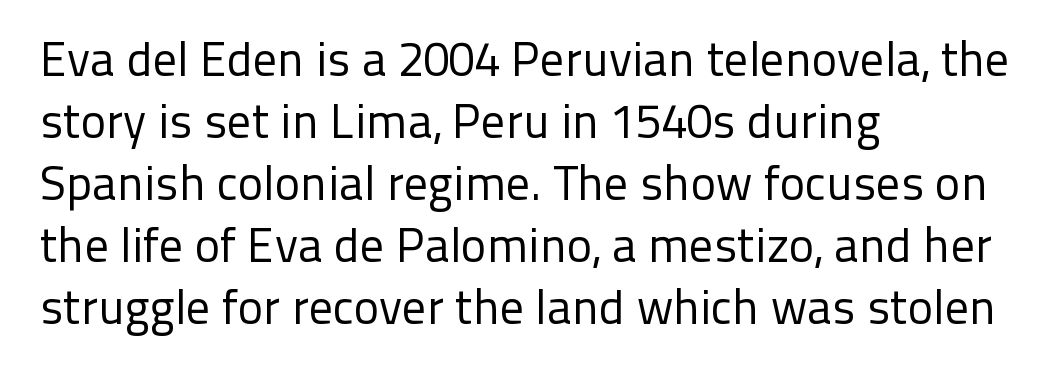
{"serif": "no", "italic": "no", "bold": "no", "weight": "regular", "width": "normal", "stroke_contrast": "low", "x_height": "medium", "monospaced": "no", "underline": "no", "align": "left", "line_spacing": "normal", "line_spacing_ratio": 1.29, "letter_spacing": "normal", "letter_spacing_em": 0.0, "glyph_px": 48}
